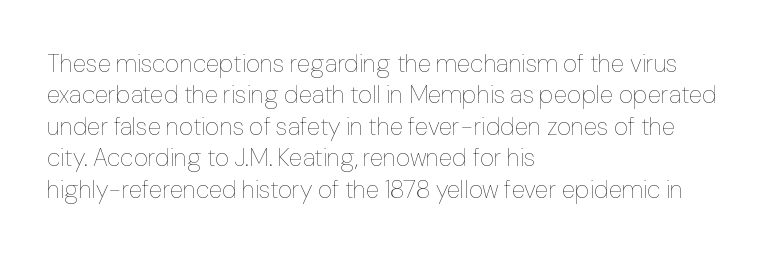
No letter is thick-stroked: the sample isn't bold. This is roman type, the default non-slanted kind. One glance says typical: line gaps are just what's usual. Plain, unruled lines of type. This sample is left-justified, so line endings fall wherever the words run out.
